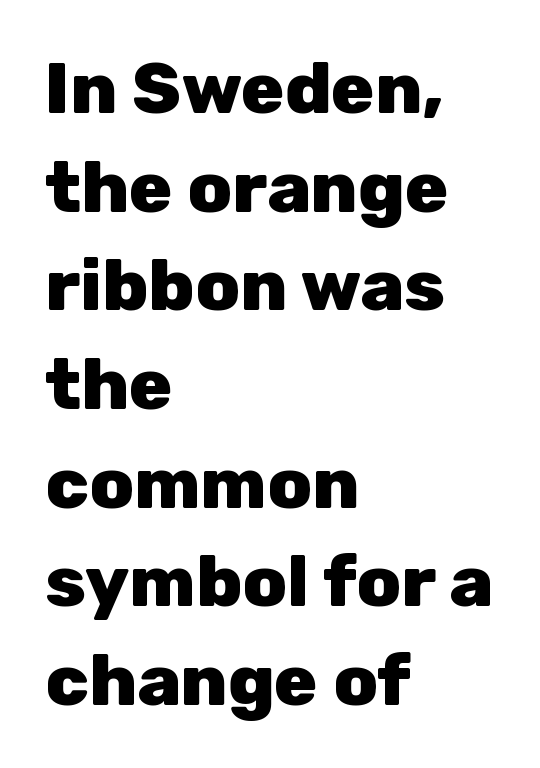
Descender tails drop into unmarked territory. Here the designer chose a conventional face with non-uniform glyph widths. Reading down the column, the eye jumps a familiar distance to each next line. In terms of posture, this sample is upright.
